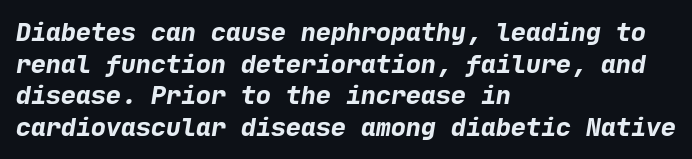
Q: Is the text bold? A: Yes.
Q: Is the text underlined? A: No.
Q: How is the paragraph aligned? A: Left-aligned.
Q: Is the spacing between letters normal or unusually wide? A: Normal.
Q: Is the spacing between lines tight, normal or loose? A: Normal.
